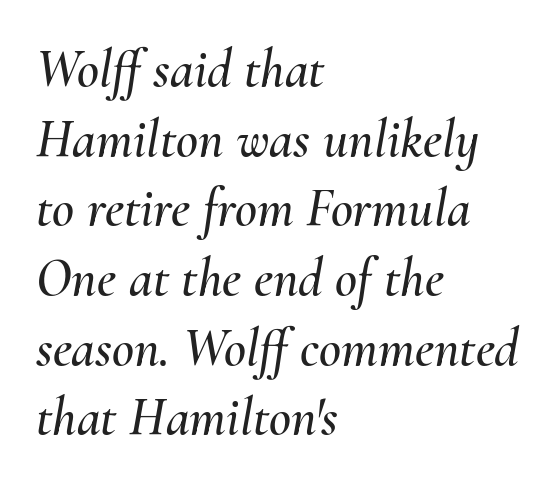
Q: Is the text italic (slanted)? A: Yes, it leans right by about 10 degrees.
Q: Is the text underlined? A: No.
Q: How is the paragraph aligned? A: Left-aligned.
Q: Is the spacing between letters normal or unusually wide? A: Normal.
Q: Is the spacing between lines tight, normal or loose? A: Normal.
Q: Width (condensed, normal, or wide)? A: Normal.
Q: Stroke contrast? A: Medium.
Q: x-height? A: Small.
Q: Monospaced? A: No.
